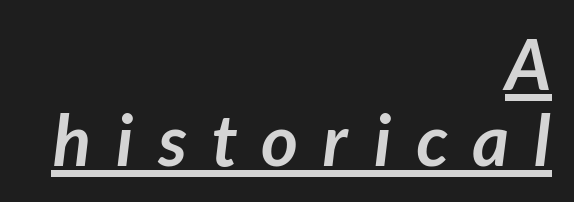
{"serif": "no", "bold": "yes", "weight": "semibold", "width": "normal", "stroke_contrast": "low", "x_height": "medium", "monospaced": "no", "underline": "yes", "align": "right", "line_spacing": "tight", "line_spacing_ratio": 1.07, "letter_spacing": "wide", "letter_spacing_em": 0.35, "glyph_px": 71}
